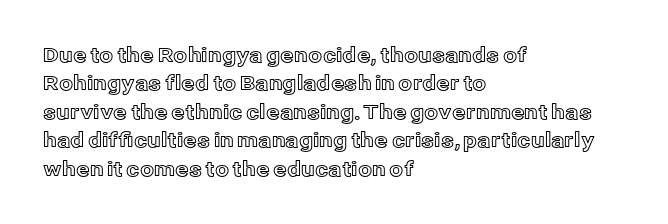
Q: Is the text italic (slanted)? A: No, it is upright.
Q: Is the text underlined? A: No.
Q: How is the paragraph aligned? A: Left-aligned.
Q: Is the spacing between letters normal or unusually wide? A: Normal.
Q: Is the spacing between lines tight, normal or loose? A: Normal.
